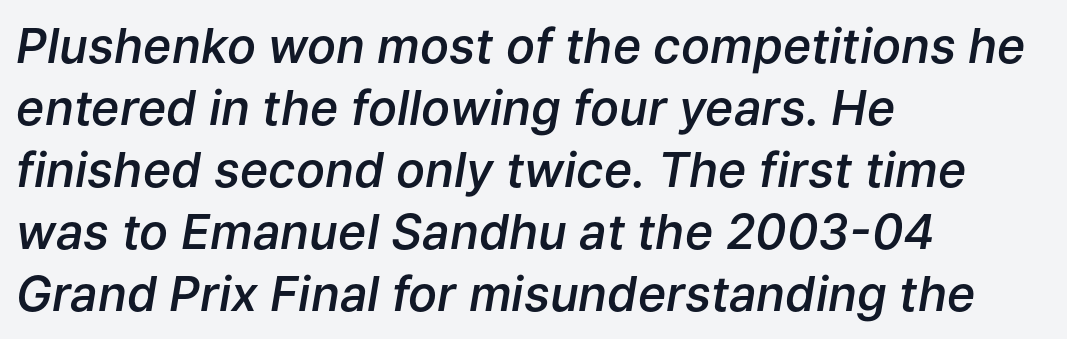
{"italic": "yes", "lean": "right", "slant_degrees": 9, "bold": "semi", "weight": "semibold", "width": "normal", "stroke_contrast": "low", "x_height": "medium", "monospaced": "no", "underline": "no", "align": "left", "line_spacing": "normal", "line_spacing_ratio": 1.29, "letter_spacing": "normal", "letter_spacing_em": 0.0, "glyph_px": 48}
